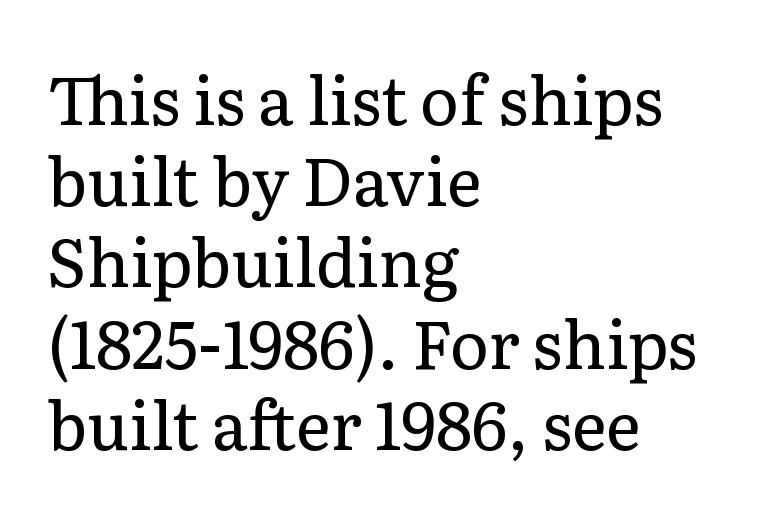
These lines stack with their left ends in a neat column. If you drew a line through each stem, it would be perfectly vertical. A serif font was chosen for this passage. Looks like regular typesetting: each glyph gets only the width it needs. What stands out about the letter spacing? Nothing — it is the standard amount. The strokes are not fattened; the text isn't bold.
